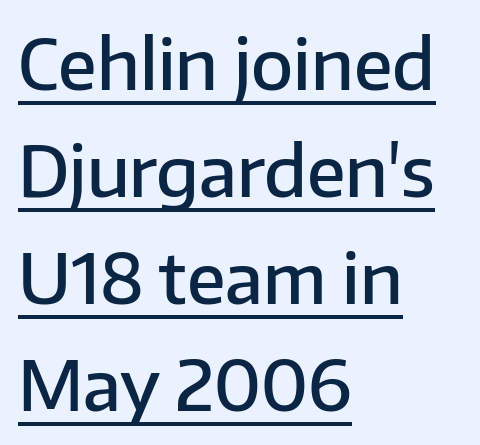
The image shows 69 px semibold sans-serif type, upright; set left-aligned, normal line spacing (1.55x), normal letter spacing, underlined; low stroke contrast and a medium x-height.
